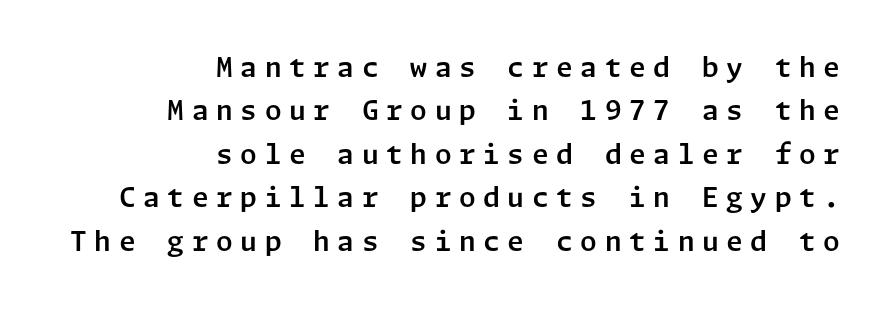
{"italic": "no", "underline": "no", "align": "right", "line_spacing": "normal", "line_spacing_ratio": 1.61, "letter_spacing": "wide", "letter_spacing_em": 0.28, "glyph_px": 27}
